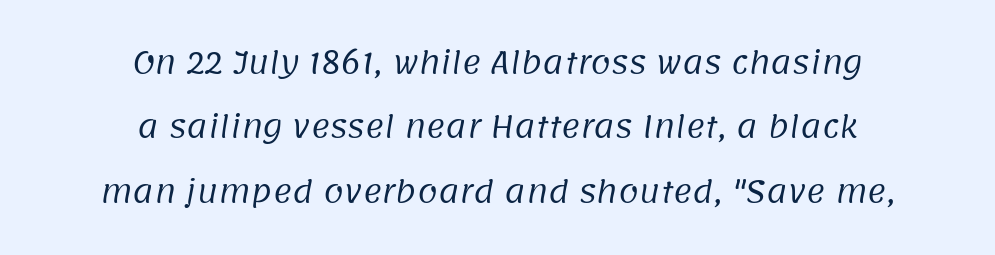
{"serif": "no", "bold": "no", "weight": "regular", "width": "normal", "stroke_contrast": "low", "x_height": "large", "monospaced": "no", "underline": "no", "align": "center", "line_spacing": "loose", "line_spacing_ratio": 2.22, "letter_spacing": "normal", "letter_spacing_em": 0.0, "glyph_px": 29}
